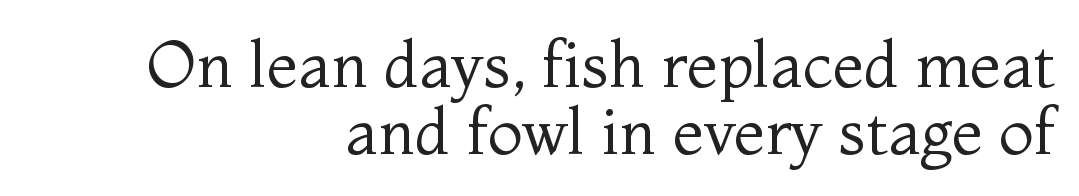
{"serif": "yes", "italic": "no", "bold": "no", "weight": "regular", "width": "normal", "stroke_contrast": "medium", "x_height": "medium", "monospaced": "no", "underline": "no", "align": "right", "line_spacing": "tight", "line_spacing_ratio": 1.05, "letter_spacing": "normal", "letter_spacing_em": 0.0, "glyph_px": 64}
